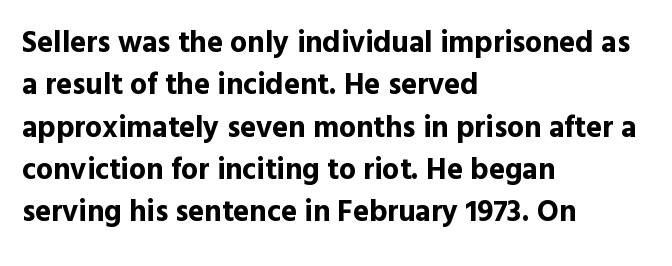
The image shows 30 px bold sans-serif type, upright; set left-aligned, normal line spacing (1.41x), normal letter spacing, not underlined; a medium x-height.
